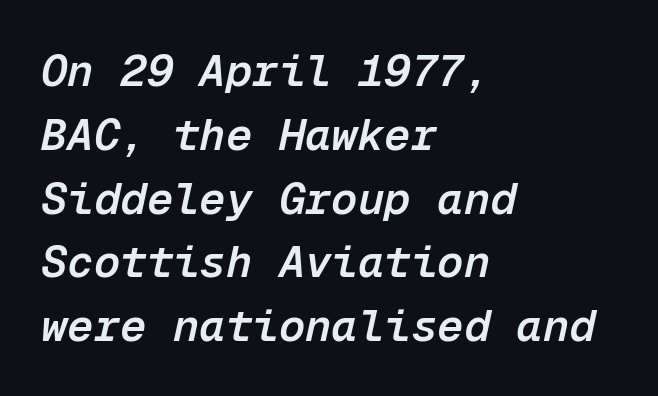
Q: Is the text bold? A: Semi-bold.
Q: Is the text italic (slanted)? A: Yes, it leans right by about 12 degrees.
Q: Is the text underlined? A: No.
Q: How is the paragraph aligned? A: Left-aligned.
Q: Is the spacing between letters normal or unusually wide? A: Normal.
Q: Is the spacing between lines tight, normal or loose? A: Normal.
Q: Width (condensed, normal, or wide)? A: Normal.
Q: Stroke contrast? A: Low.
Q: x-height? A: Medium.
Q: Monospaced? A: Yes.
